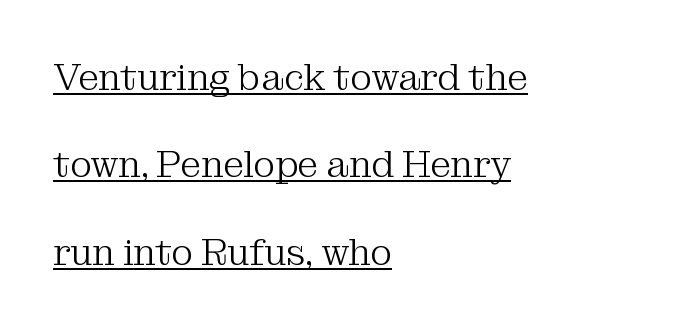
{"serif": "yes", "italic": "no", "bold": "no", "weight": "light", "width": "normal", "stroke_contrast": "medium", "x_height": "medium", "monospaced": "no", "underline": "yes", "align": "left", "line_spacing": "loose", "line_spacing_ratio": 2.36, "letter_spacing": "normal", "letter_spacing_em": 0.0, "glyph_px": 37}
